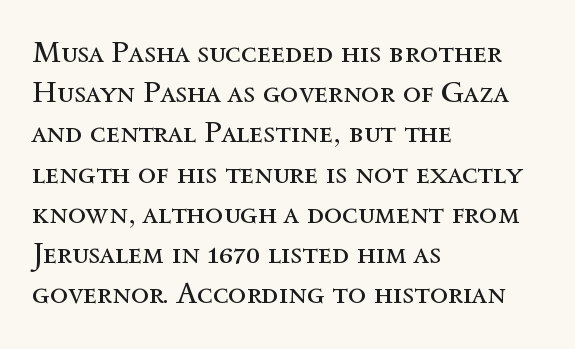
{"italic": "no", "bold": "no", "weight": "regular", "width": "normal", "x_height": "medium", "monospaced": "no", "underline": "no", "align": "left", "line_spacing": "normal", "line_spacing_ratio": 1.34, "letter_spacing": "normal", "letter_spacing_em": 0.0, "glyph_px": 30}
